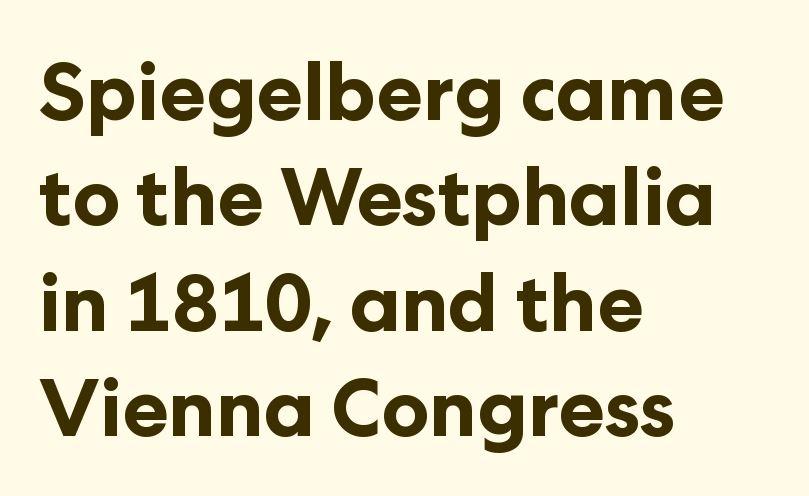
Q: Is the text bold? A: Yes.
Q: Is the text italic (slanted)? A: No, it is upright.
Q: Is the typeface a serif or a sans-serif typeface? A: Sans-serif.
Q: Is the text underlined? A: No.
Q: How is the paragraph aligned? A: Left-aligned.
Q: Is the spacing between letters normal or unusually wide? A: Normal.
Q: Is the spacing between lines tight, normal or loose? A: Normal.
Q: Width (condensed, normal, or wide)? A: Normal.
Q: Stroke contrast? A: Low.
Q: x-height? A: Medium.
Q: Monospaced? A: No.
